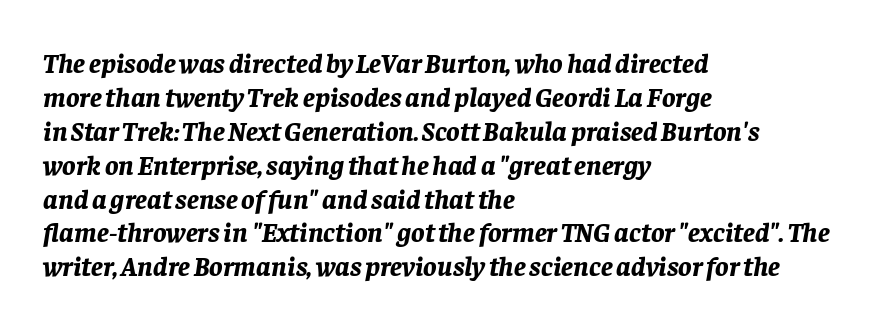
{"italic": "yes", "lean": "right", "slant_degrees": 8, "bold": "yes", "weight": "bold", "width": "normal", "stroke_contrast": "low", "x_height": "large", "monospaced": "no", "underline": "no", "align": "left", "line_spacing_ratio": 1.21, "letter_spacing": "normal", "letter_spacing_em": 0.0, "glyph_px": 28}
